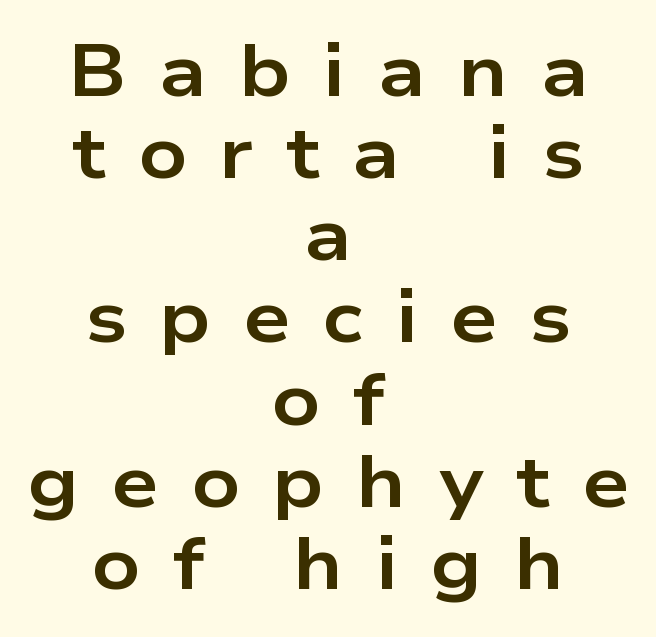
The image shows 74 px bold, wide sans-serif type, upright; set centered, tight line spacing (1.11x), unusually wide letter spacing (+0.44 em), not underlined; low stroke contrast and a medium x-height.
